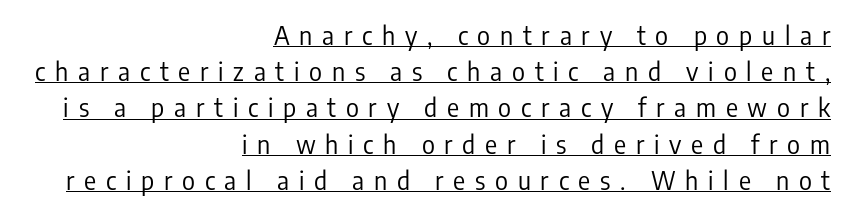
{"italic": "no", "bold": "no", "underline": "yes", "align": "right", "line_spacing": "normal", "line_spacing_ratio": 1.45, "letter_spacing": "wide", "letter_spacing_em": 0.39, "glyph_px": 25}
